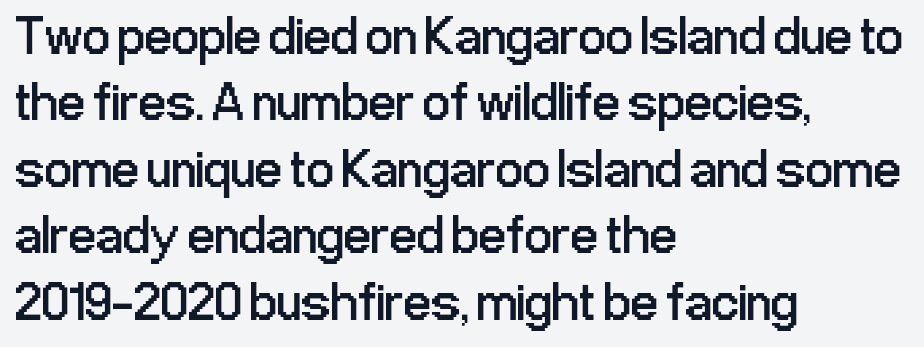
Q: Is the text bold? A: No.
Q: Is the text italic (slanted)? A: No, it is upright.
Q: Is the typeface a serif or a sans-serif typeface? A: Sans-serif.
Q: Is the text underlined? A: No.
Q: How is the paragraph aligned? A: Left-aligned.
Q: Is the spacing between letters normal or unusually wide? A: Normal.
Q: Width (condensed, normal, or wide)? A: Condensed.
Q: Stroke contrast? A: Low.
Q: x-height? A: Medium.
Q: Monospaced? A: No.
